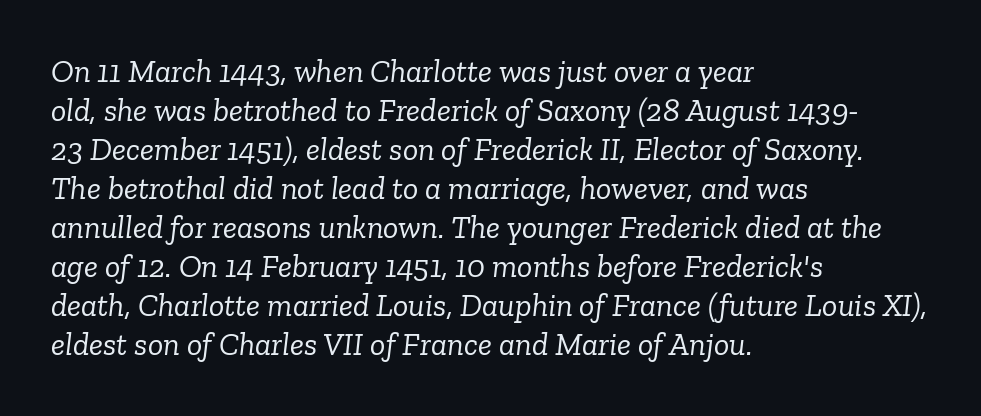
Q: Is the text bold? A: No.
Q: Is the text italic (slanted)? A: Yes, it leans right by about 6 degrees.
Q: Is the typeface a serif or a sans-serif typeface? A: Serif.
Q: Is the text underlined? A: No.
Q: How is the paragraph aligned? A: Left-aligned.
Q: Is the spacing between letters normal or unusually wide? A: Normal.
Q: Width (condensed, normal, or wide)? A: Normal.
Q: Stroke contrast? A: Low.
Q: x-height? A: Medium.
Q: Monospaced? A: No.
